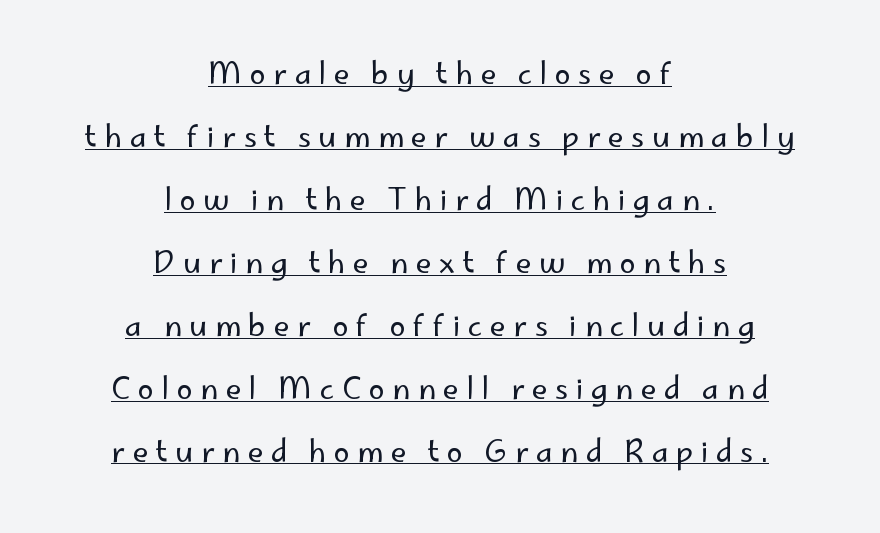
Q: Is the text bold? A: No.
Q: Is the text italic (slanted)? A: No, it is upright.
Q: Is the typeface a serif or a sans-serif typeface? A: Sans-serif.
Q: Is the text underlined? A: Yes.
Q: How is the paragraph aligned? A: Centered.
Q: Is the spacing between letters normal or unusually wide? A: Unusually wide.
Q: Is the spacing between lines tight, normal or loose? A: Loose.
Q: Width (condensed, normal, or wide)? A: Normal.
Q: Stroke contrast? A: Low.
Q: x-height? A: Small.
Q: Monospaced? A: No.
